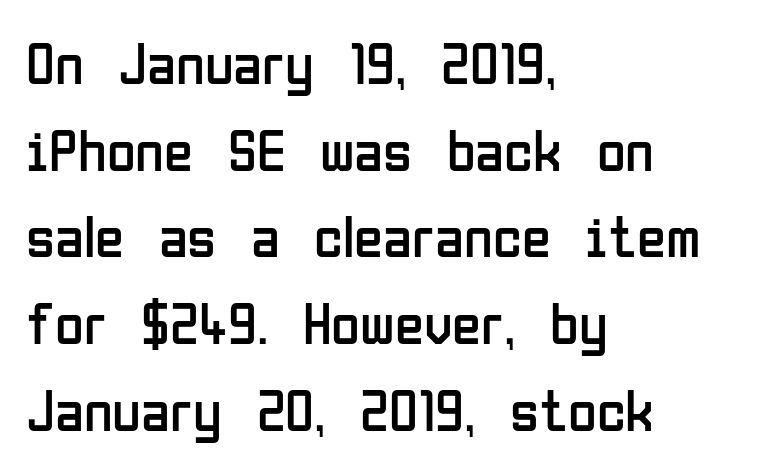
Tracking value appears to be zero — textbook default spacing. These lines are rendered in a variable-pitch font. Check the space under the baseline: it is left empty. Nothing sits at the stroke ends, so this counts as sans-serif. The setting favours the left margin, as ordinary paragraphs usually do.
